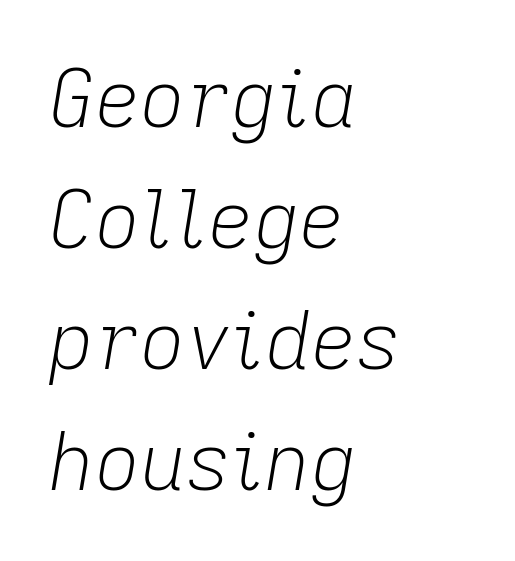
{"italic": "yes", "lean": "right", "slant_degrees": 9, "bold": "no", "weight": "light", "width": "normal", "stroke_contrast": "low", "x_height": "medium", "monospaced": "no", "underline": "no", "align": "left", "line_spacing": "normal", "line_spacing_ratio": 1.53, "letter_spacing": "normal", "letter_spacing_em": 0.0, "glyph_px": 79}
